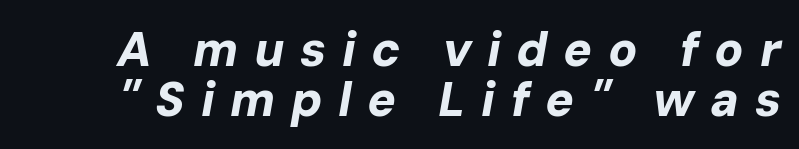
The image shows 48 px bold type, italic (leaning right); set tight line spacing (1.04x), unusually wide letter spacing (+0.32 em), not underlined; low stroke contrast and a medium x-height.
